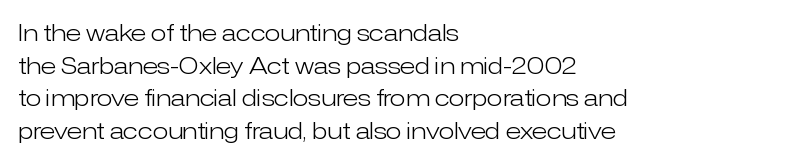
Q: Is the text bold? A: No.
Q: Is the text italic (slanted)? A: No, it is upright.
Q: Is the text underlined? A: No.
Q: How is the paragraph aligned? A: Left-aligned.
Q: Is the spacing between letters normal or unusually wide? A: Normal.
Q: Is the spacing between lines tight, normal or loose? A: Normal.
